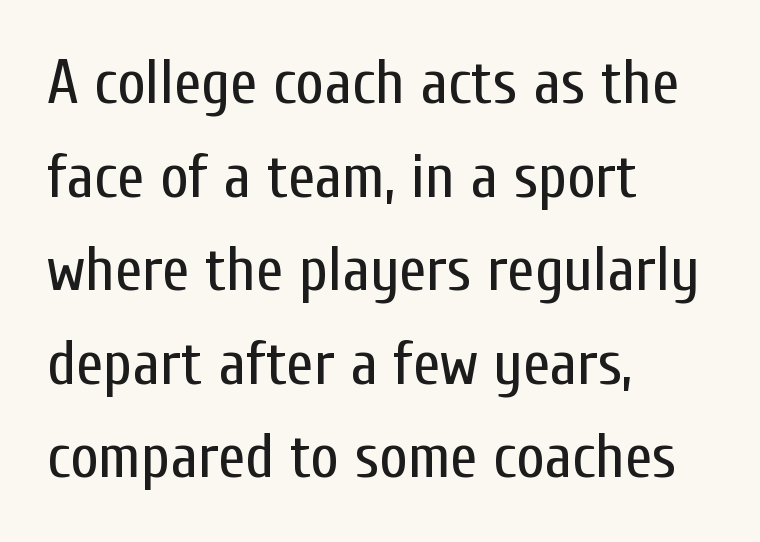
{"serif": "no", "italic": "no", "bold": "no", "weight": "regular", "width": "condensed", "stroke_contrast": "low", "x_height": "medium", "monospaced": "no", "underline": "no", "align": "left", "line_spacing": "normal", "line_spacing_ratio": 1.51, "letter_spacing": "normal", "letter_spacing_em": 0.0, "glyph_px": 62}
